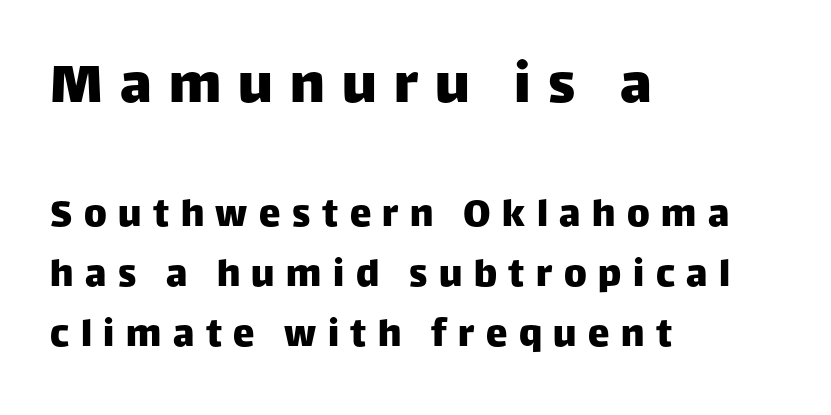
The image shows 64 px sans-serif type, upright; set left-aligned, normal line spacing (1.4x), unusually wide letter spacing (+0.27 em), not underlined; the first (top) block is 1.49x larger; low stroke contrast and a large x-height.
